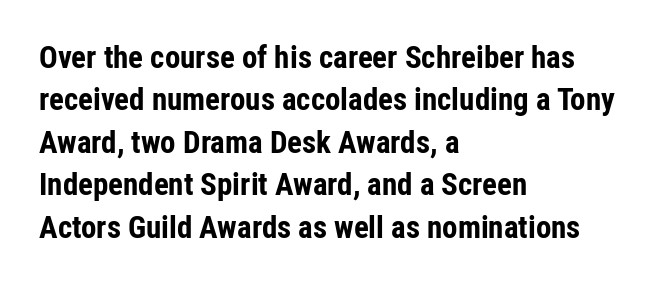
Honestly, there is no underline to notice here at all. Interline gaps are of average width in this sample. This sample has the flowing, uneven cadence of proportional lettering. This sample uses a sans-serif face.
